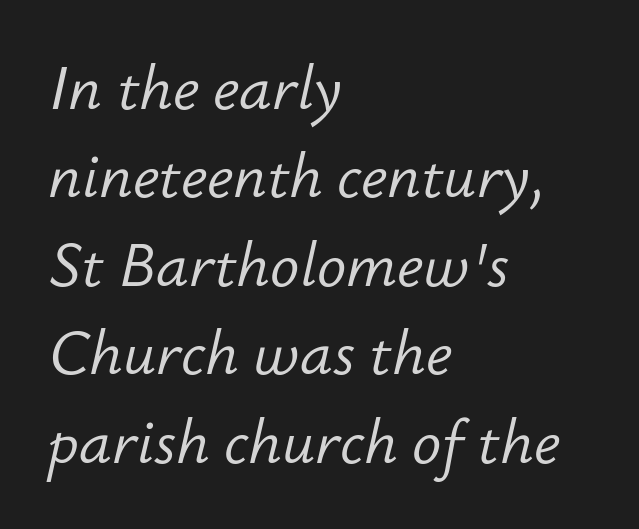
Q: Is the text bold? A: No.
Q: Is the text italic (slanted)? A: Yes, it leans right by about 12 degrees.
Q: Is the text underlined? A: No.
Q: How is the paragraph aligned? A: Left-aligned.
Q: Is the spacing between letters normal or unusually wide? A: Normal.
Q: Is the spacing between lines tight, normal or loose? A: Normal.
Q: Width (condensed, normal, or wide)? A: Normal.
Q: Stroke contrast? A: Low.
Q: x-height? A: Small.
Q: Monospaced? A: No.
